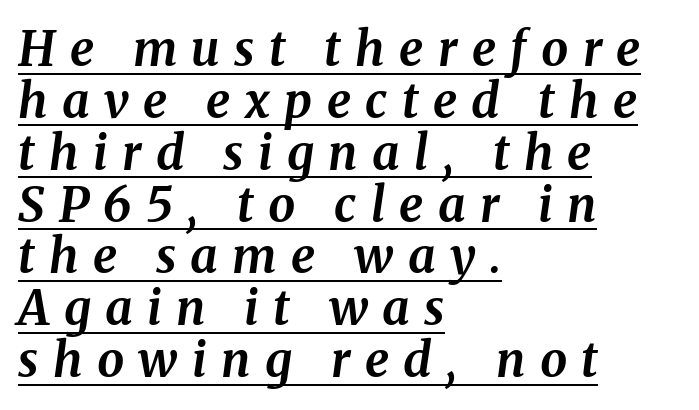
Q: Is the text bold? A: Yes.
Q: Is the text italic (slanted)? A: Yes, it leans right by about 8 degrees.
Q: Is the text underlined? A: Yes.
Q: How is the paragraph aligned? A: Left-aligned.
Q: Is the spacing between letters normal or unusually wide? A: Unusually wide.
Q: Is the spacing between lines tight, normal or loose? A: Tight.
Q: Width (condensed, normal, or wide)? A: Normal.
Q: Stroke contrast? A: Medium.
Q: x-height? A: Medium.
Q: Monospaced? A: No.
